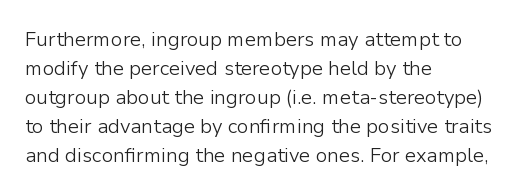
Q: Is the text bold? A: No.
Q: Is the text italic (slanted)? A: No, it is upright.
Q: Is the text underlined? A: No.
Q: How is the paragraph aligned? A: Left-aligned.
Q: Is the spacing between letters normal or unusually wide? A: Normal.
Q: Is the spacing between lines tight, normal or loose? A: Normal.
